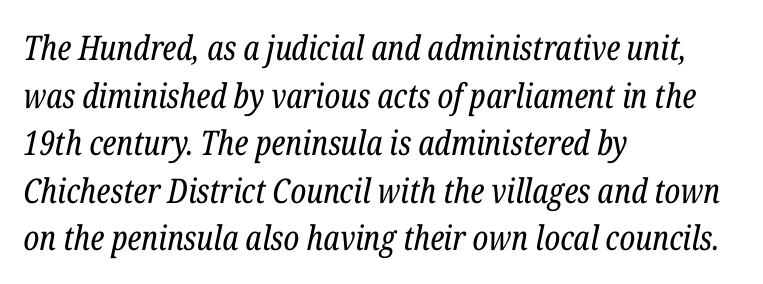
Q: Is the text bold? A: No.
Q: Is the text italic (slanted)? A: Yes, it leans right by about 12 degrees.
Q: Is the typeface a serif or a sans-serif typeface? A: Serif.
Q: Is the text underlined? A: No.
Q: How is the paragraph aligned? A: Left-aligned.
Q: Is the spacing between letters normal or unusually wide? A: Normal.
Q: Is the spacing between lines tight, normal or loose? A: Normal.
Q: Width (condensed, normal, or wide)? A: Condensed.
Q: Stroke contrast? A: Low.
Q: x-height? A: Medium.
Q: Monospaced? A: No.
